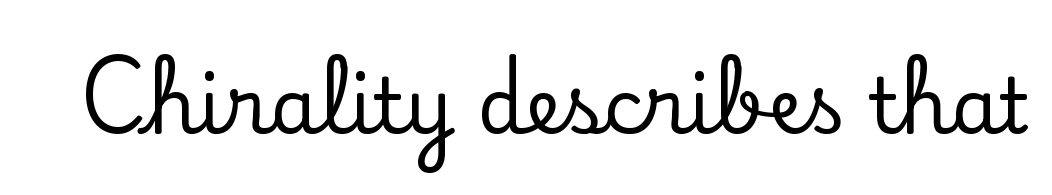
A typesetter would mark this as roman, not italic. Looks like regular typesetting: each glyph gets only the width it needs. The type is set solid horizontally, with unmodified tracking. Words float on clear page, feet unadorned.
